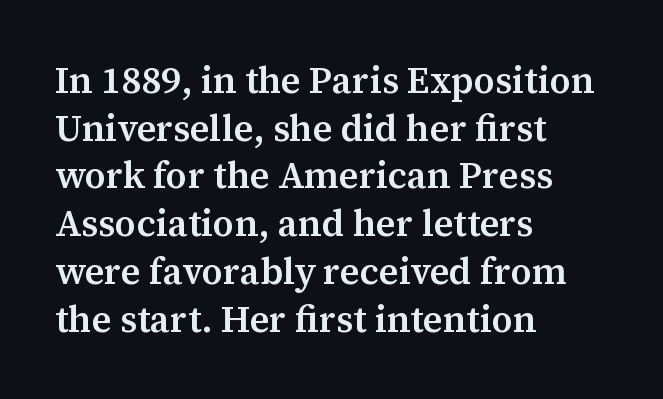
{"serif": "yes", "italic": "no", "bold": "semi", "weight": "semibold", "width": "normal", "stroke_contrast": "medium", "x_height": "medium", "monospaced": "no", "underline": "no", "align": "left", "line_spacing": "normal", "line_spacing_ratio": 1.29, "letter_spacing": "normal", "letter_spacing_em": 0.0, "glyph_px": 37}
